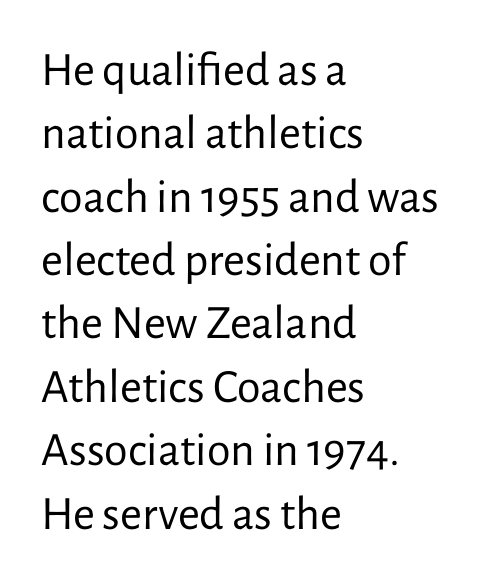
The image shows 48 px regular-weight sans-serif type, upright; set left-aligned, normal line spacing (1.32x), normal letter spacing, not underlined; low stroke contrast and a medium x-height.
